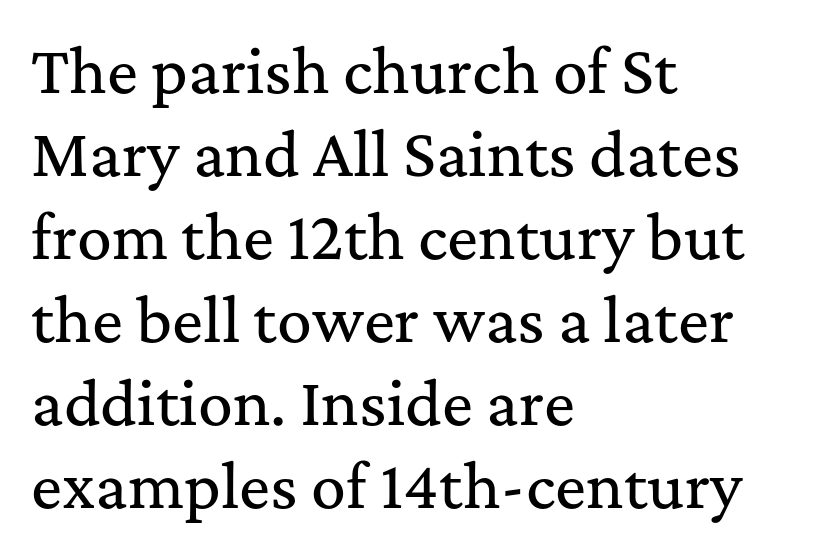
The image shows 58 px serif type, upright; set left-aligned, normal line spacing (1.43x), normal letter spacing, not underlined; medium stroke contrast and a medium x-height.
